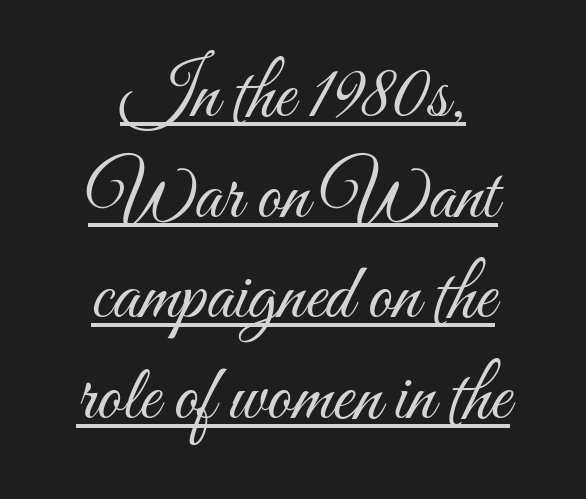
{"bold": "no", "weight": "light", "width": "condensed", "stroke_contrast": "medium", "x_height": "small", "monospaced": "no", "underline": "yes", "align": "center", "line_spacing": "normal", "line_spacing_ratio": 1.29, "letter_spacing": "normal", "letter_spacing_em": 0.0, "glyph_px": 78}
